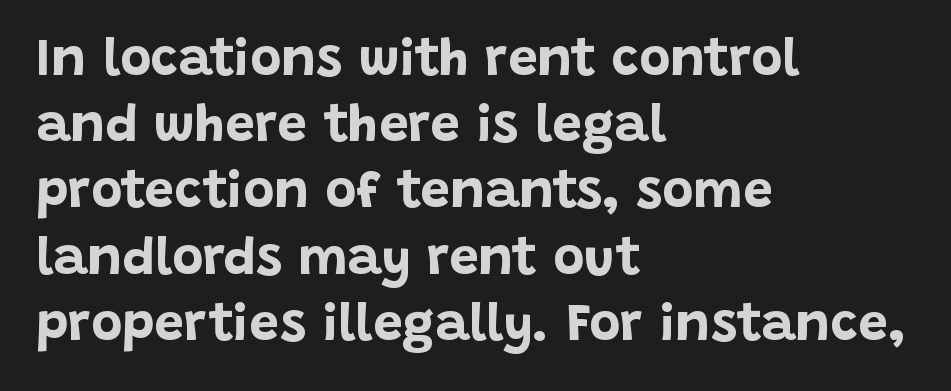
The image shows 53 px bold sans-serif type, upright; set left-aligned, normal line spacing (1.25x), normal letter spacing, not underlined; low stroke contrast and a large x-height.
